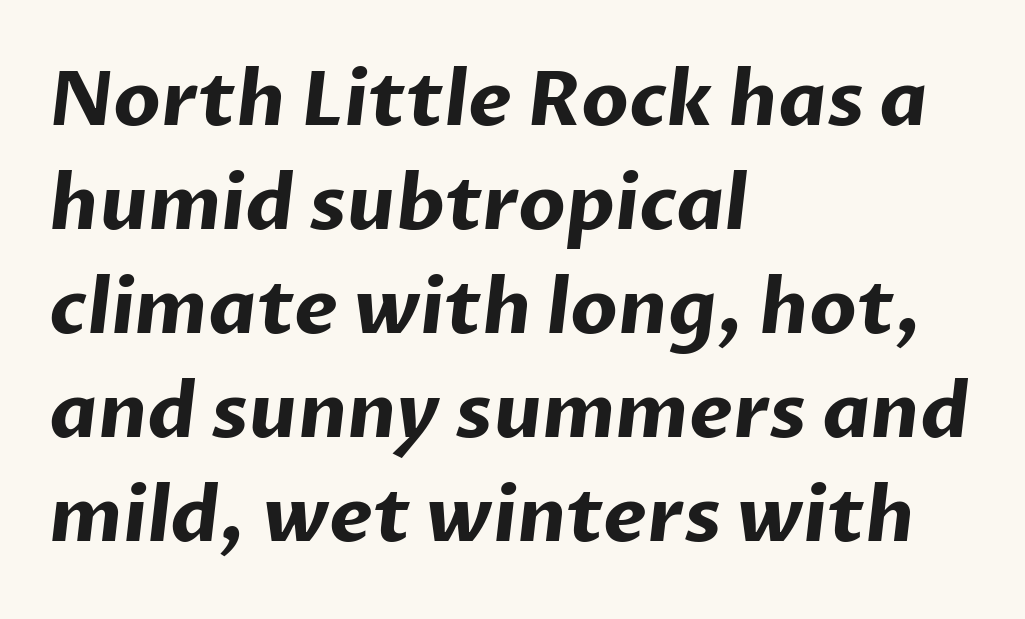
Letters rest on an invisible, unmarked baseline. These lines are rendered in a variable-pitch font. Caption: bold face, heavy strokes. A sans-serif font was chosen for this passage.
